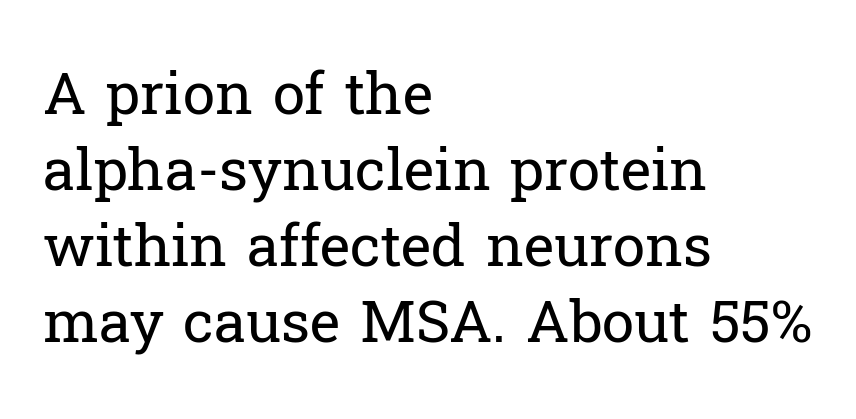
{"serif": "yes", "italic": "no", "bold": "no", "weight": "regular", "width": "normal", "stroke_contrast": "low", "x_height": "medium", "monospaced": "no", "underline": "no", "align": "left", "line_spacing": "normal", "line_spacing_ratio": 1.31, "letter_spacing": "normal", "letter_spacing_em": 0.0, "glyph_px": 58}
